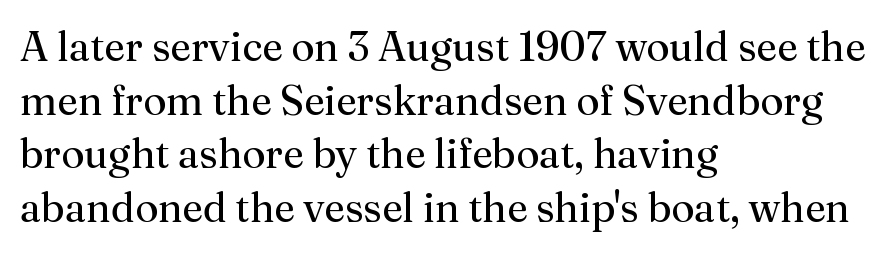
{"serif": "yes", "italic": "no", "bold": "no", "weight": "regular", "width": "normal", "stroke_contrast": "medium", "x_height": "medium", "monospaced": "no", "underline": "no", "align": "left", "line_spacing": "normal", "line_spacing_ratio": 1.31, "letter_spacing": "normal", "letter_spacing_em": 0.0, "glyph_px": 41}
